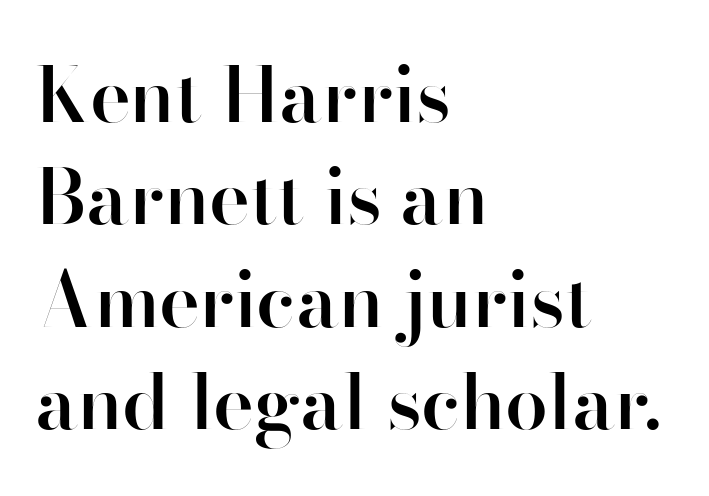
Note: no serifs on the glyphs. The typesetting leans somewhat heavy: a semibold. Layout note: lines flush left. Character widths vary here, with narrow letters taking less room than wide ones. The lines sit at an ordinary, default distance from one another.
